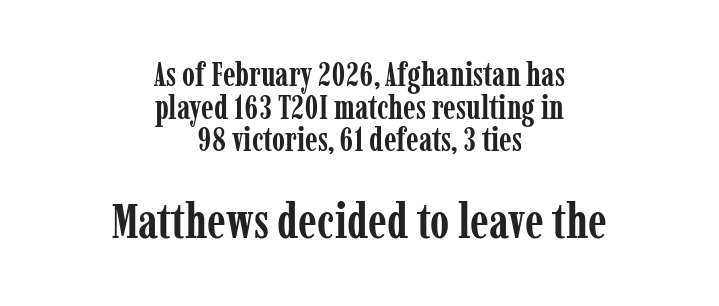
Q: Is the text bold? A: Yes.
Q: Is the text italic (slanted)? A: No, it is upright.
Q: Is the typeface a serif or a sans-serif typeface? A: Serif.
Q: Is the text underlined? A: No.
Q: How is the paragraph aligned? A: Centered.
Q: Is the spacing between letters normal or unusually wide? A: Normal.
Q: Is the spacing between lines tight, normal or loose? A: Tight.
Q: Which block of text is set in a larger size, the first (top) or the second (bottom)? A: The second (bottom) one.
Q: Width (condensed, normal, or wide)? A: Condensed.
Q: Stroke contrast? A: Low.
Q: x-height? A: Medium.
Q: Monospaced? A: No.
